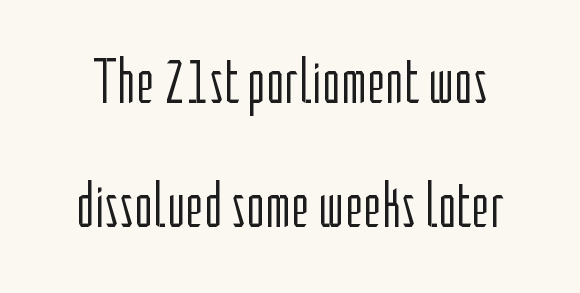
Stroke thickness stays within the range of a standard reading face or lighter. Each letter keeps its own natural width here, so spacing adapts to shape. The letters stand upright; this is a roman face. Is the letter spacing exaggerated? No — it looks like the ordinary default. Descenders are the only things crossing below the line. In terms of leading, this rendering errs on the spacious side.
